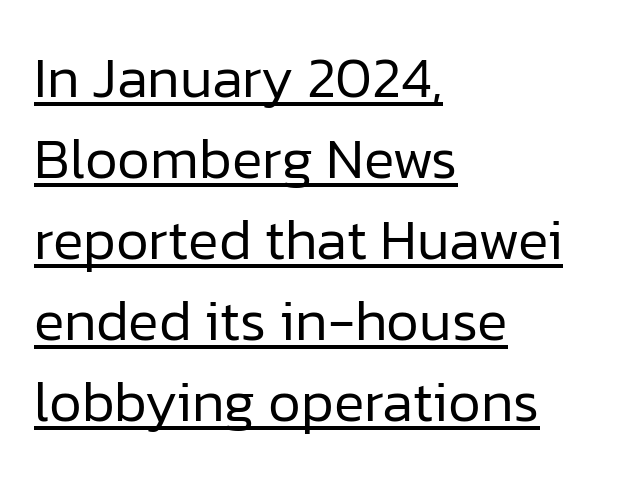
Q: Is the text bold? A: No.
Q: Is the text italic (slanted)? A: No, it is upright.
Q: Is the typeface a serif or a sans-serif typeface? A: Sans-serif.
Q: Is the text underlined? A: Yes.
Q: How is the paragraph aligned? A: Left-aligned.
Q: Is the spacing between letters normal or unusually wide? A: Normal.
Q: Is the spacing between lines tight, normal or loose? A: Normal.
Q: Width (condensed, normal, or wide)? A: Normal.
Q: Stroke contrast? A: Low.
Q: x-height? A: Medium.
Q: Monospaced? A: No.
